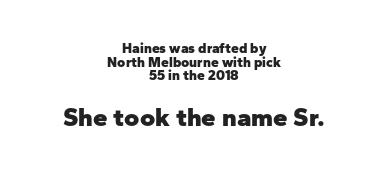
Q: Is the text bold? A: Yes.
Q: Is the text italic (slanted)? A: No, it is upright.
Q: Is the text underlined? A: No.
Q: How is the paragraph aligned? A: Centered.
Q: Is the spacing between letters normal or unusually wide? A: Normal.
Q: Is the spacing between lines tight, normal or loose? A: Tight.
Q: Which block of text is set in a larger size, the first (top) or the second (bottom)? A: The second (bottom) one.
